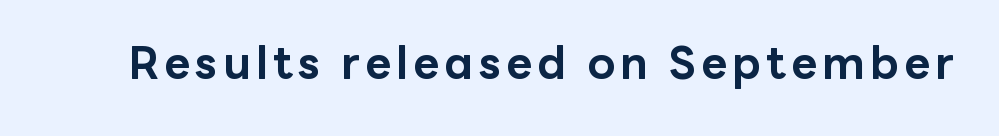
Here the designer chose a conventional face with non-uniform glyph widths. You can tell it's not italic because the verticals are truly vertical. Typesetter's note: full bold, strokes at maximum text heaviness. Nothing sits at the stroke ends, so this counts as sans-serif. Quick note: underline off.
